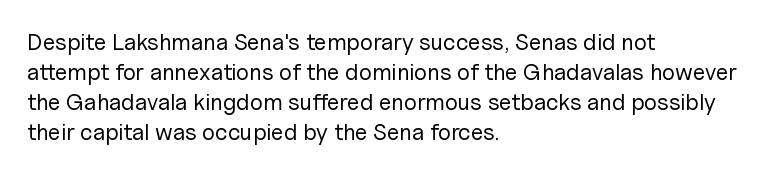
{"italic": "no", "bold": "no", "underline": "no", "align": "left", "line_spacing": "normal", "line_spacing_ratio": 1.3, "letter_spacing": "normal", "letter_spacing_em": 0.0, "glyph_px": 23}
